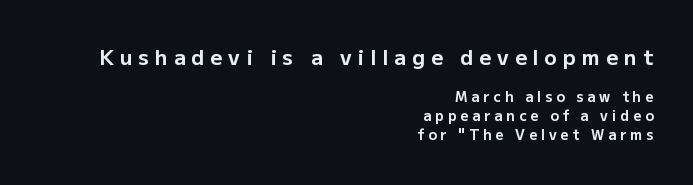
{"italic": "no", "bold": "yes", "underline": "no", "align": "right", "line_spacing": "normal", "line_spacing_ratio": 1.35, "letter_spacing": "wide", "letter_spacing_em": 0.28, "larger_block": "first", "size_ratio": 1.5, "glyph_px": 21}
